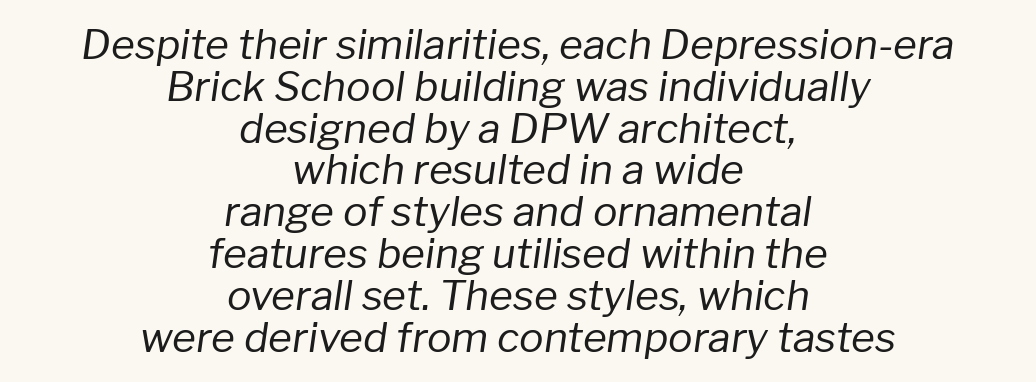
The lines are packed closely together with very little leading. Heaviness? Minimal to ordinary, like unemphasized prose. The string is rendered with underlining switched off. Each word holds together tightly as a unit, with standard inter-letter gaps. Proportional: the letters do not fall into vertical columns. Reading down the block, each line starts at a different indent, mirrored at its end.
